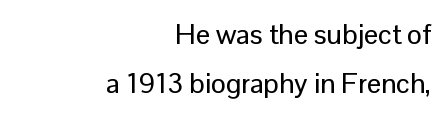
Descenders hang freely into open space. The face used here is rendered with its standard letterfit. Character widths vary here, with narrow letters taking less room than wide ones. The ragged edge is on the left, which tells us the setting is flush right. Vertical strokes here are truly vertical. Grotesque or geometric, the face here clearly has no serifs.
